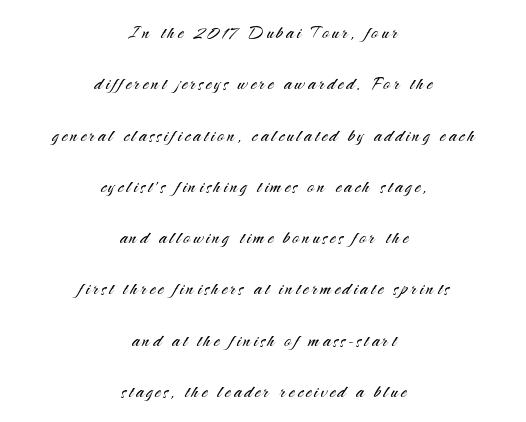
Q: Is the text bold? A: No.
Q: Is the text italic (slanted)? A: Yes.
Q: Is the text underlined? A: No.
Q: How is the paragraph aligned? A: Centered.
Q: Is the spacing between lines tight, normal or loose? A: Loose.
